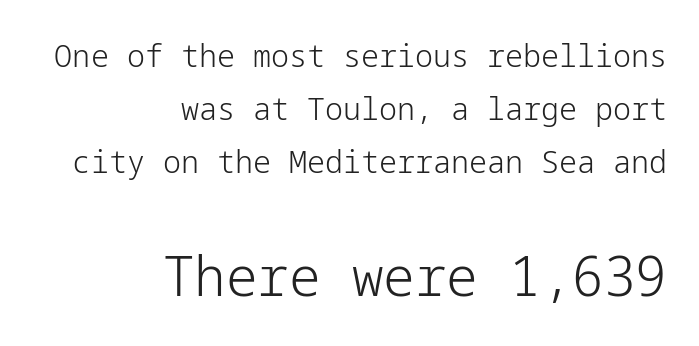
How are the letters spaced? Ordinarily, with no added tracking. Vertical stems look standard width or narrower in stroke. The following chunk of copy outweighs the initial chunk in type size. In CSS terms this would be text-align: right. How would I describe the line gaps? Plain and ordinary. The font family rendered here belongs to the sans-serif group.
